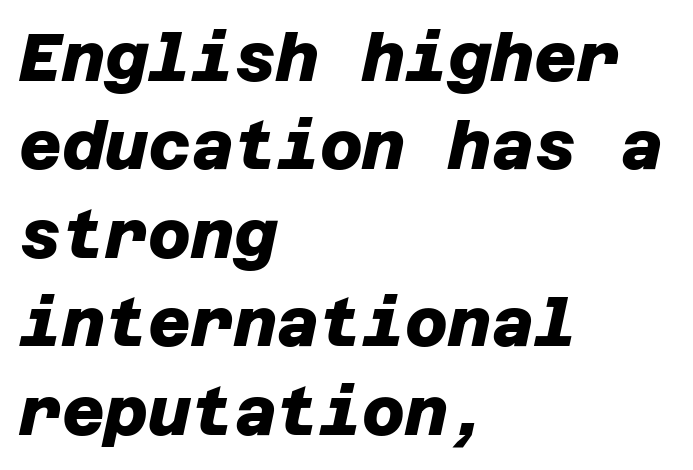
Short note: letters normally spaced. Typographic density is high because the face is bold. The line-height multiplier appears to be the usual default. Layout note: lines flush left. A sans-serif font was chosen for this passage. The space beneath each line is pristine and unruled.
